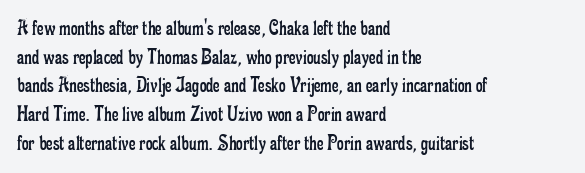
Q: Is the text bold? A: No.
Q: Is the text italic (slanted)? A: No, it is upright.
Q: Is the text underlined? A: No.
Q: How is the paragraph aligned? A: Left-aligned.
Q: Is the spacing between letters normal or unusually wide? A: Normal.
Q: Is the spacing between lines tight, normal or loose? A: Normal.
